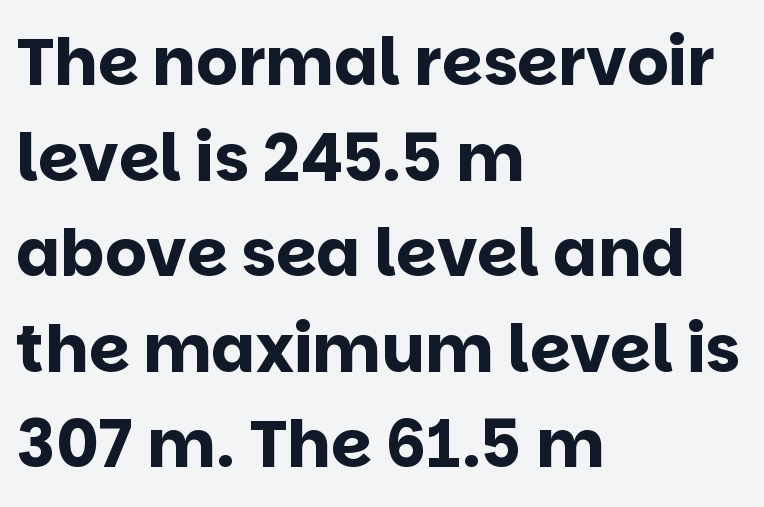
{"serif": "no", "italic": "no", "bold": "yes", "weight": "bold", "width": "normal", "stroke_contrast": "low", "x_height": "large", "monospaced": "no", "underline": "no", "align": "left", "line_spacing": "normal", "line_spacing_ratio": 1.47, "letter_spacing": "normal", "letter_spacing_em": 0.0, "glyph_px": 65}
